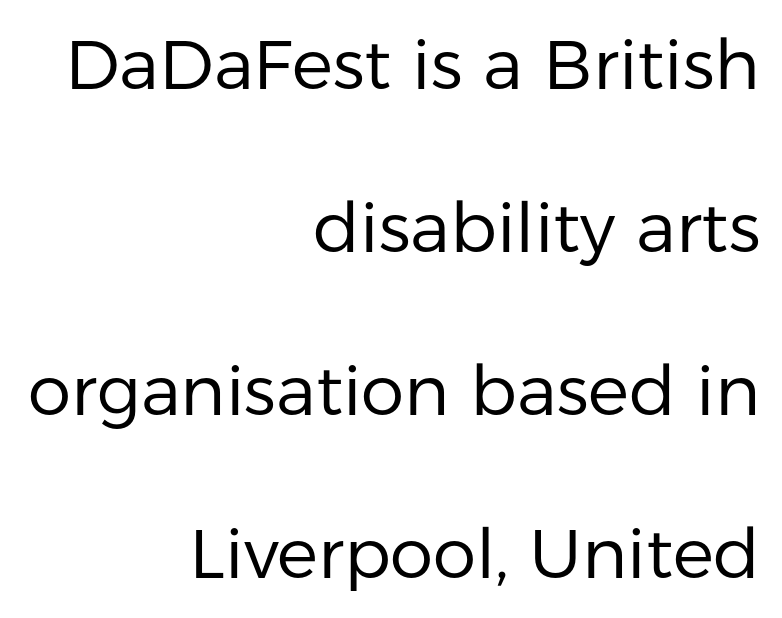
The image shows 69 px regular-weight sans-serif type, upright; set right-aligned, loose line spacing (2.36x), normal letter spacing, not underlined; low stroke contrast and a medium x-height.
